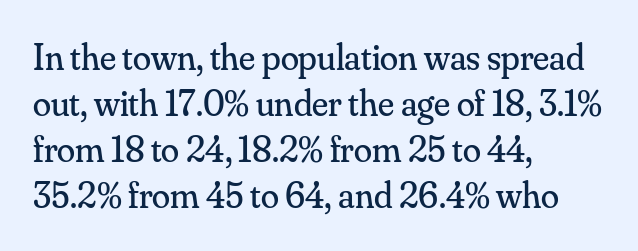
{"serif": "yes", "italic": "no", "bold": "no", "weight": "regular", "width": "normal", "stroke_contrast": "medium", "x_height": "small", "monospaced": "no", "underline": "no", "align": "left", "line_spacing_ratio": 1.24, "letter_spacing": "normal", "letter_spacing_em": 0.0, "glyph_px": 37}
